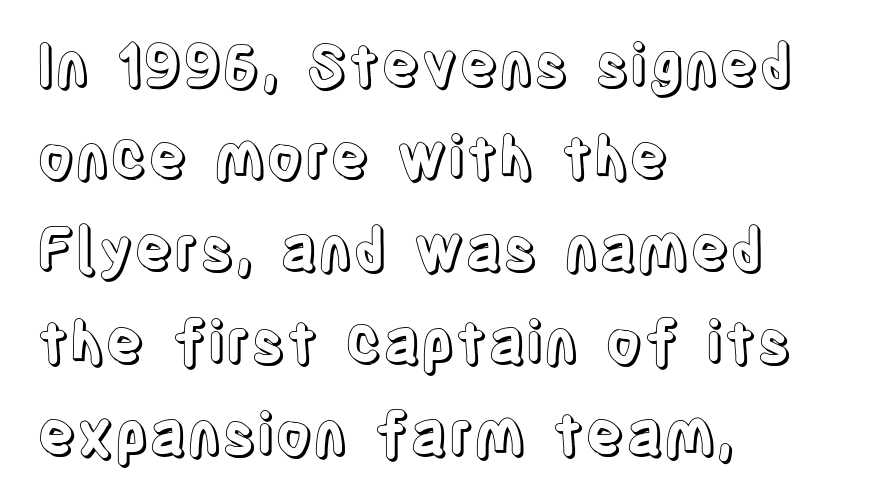
The image shows 58 px condensed type, upright; set left-aligned, normal line spacing (1.59x), normal letter spacing, not underlined; a large x-height.
